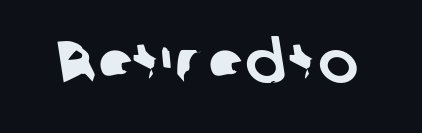
A typesetter would call this zero additional tracking. The glyphs are unaccompanied by any horizontal stroke below them. Spacing verdict: proportional, widths tailored to each character. The text was rendered using a sans face with plain stroke endings.
